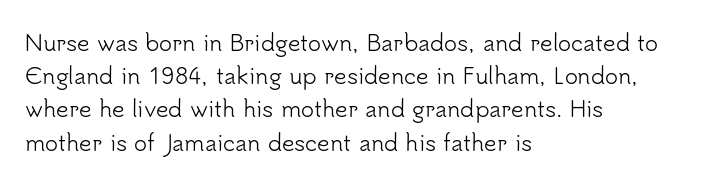
{"italic": "no", "bold": "no", "underline": "no", "align": "left", "line_spacing": "normal", "line_spacing_ratio": 1.51, "letter_spacing": "normal", "letter_spacing_em": 0.0, "glyph_px": 22}
